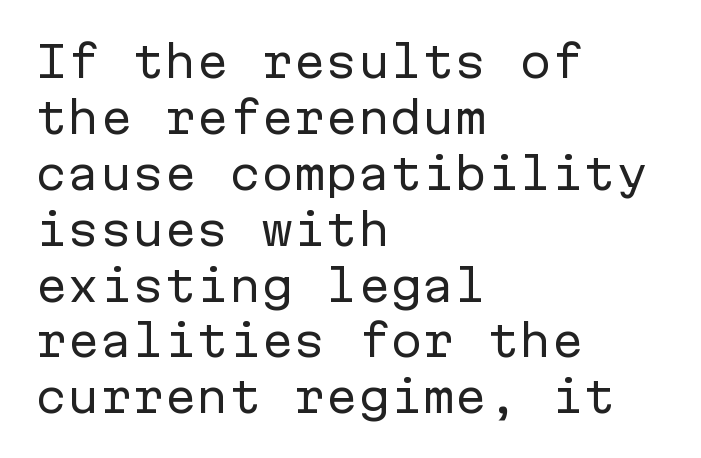
{"serif": "no", "italic": "no", "bold": "no", "weight": "regular", "width": "normal", "stroke_contrast": "low", "x_height": "medium", "monospaced": "yes", "underline": "no", "align": "left", "line_spacing": "normal", "line_spacing_ratio": 1.3, "letter_spacing": "normal", "letter_spacing_em": 0.0, "glyph_px": 43}
